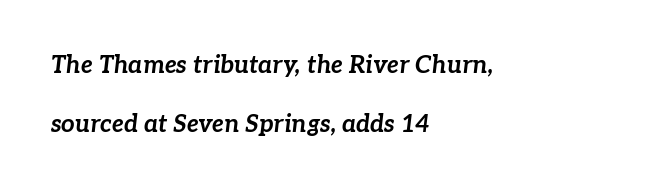
The image shows 24 px bold type, italic (leaning right); set left-aligned, loose line spacing (2.45x), normal letter spacing, not underlined.
